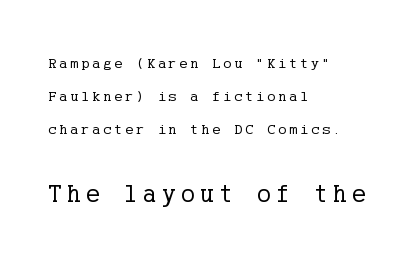
Q: Is the text bold? A: No.
Q: Is the text italic (slanted)? A: No, it is upright.
Q: Is the text underlined? A: No.
Q: How is the paragraph aligned? A: Left-aligned.
Q: Is the spacing between letters normal or unusually wide? A: Unusually wide.
Q: Is the spacing between lines tight, normal or loose? A: Loose.
Q: Which block of text is set in a larger size, the first (top) or the second (bottom)? A: The second (bottom) one.
